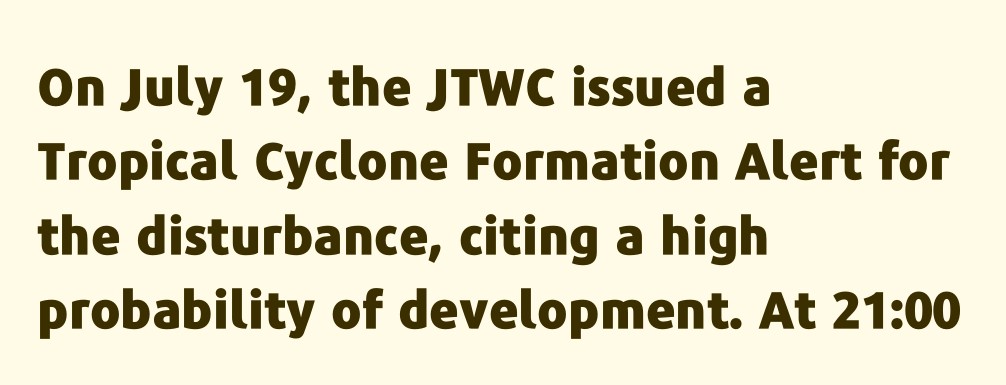
Q: Is the text bold? A: Yes.
Q: Is the text italic (slanted)? A: No, it is upright.
Q: Is the typeface a serif or a sans-serif typeface? A: Sans-serif.
Q: Is the text underlined? A: No.
Q: How is the paragraph aligned? A: Left-aligned.
Q: Is the spacing between letters normal or unusually wide? A: Normal.
Q: Is the spacing between lines tight, normal or loose? A: Normal.
Q: Width (condensed, normal, or wide)? A: Normal.
Q: Stroke contrast? A: Low.
Q: x-height? A: Medium.
Q: Monospaced? A: No.
